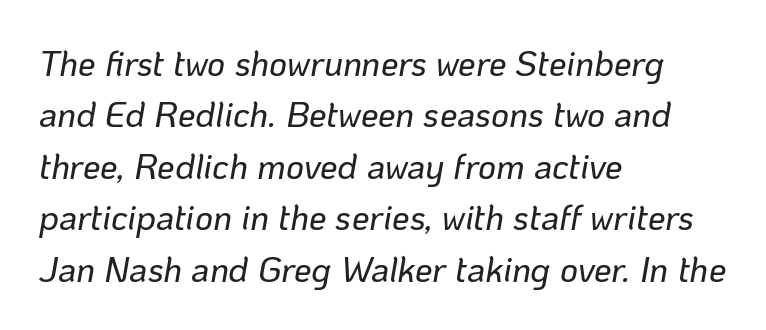
Q: Is the text italic (slanted)? A: Yes, it leans right by about 10 degrees.
Q: Is the text underlined? A: No.
Q: How is the paragraph aligned? A: Left-aligned.
Q: Is the spacing between letters normal or unusually wide? A: Normal.
Q: Is the spacing between lines tight, normal or loose? A: Normal.
Q: Width (condensed, normal, or wide)? A: Normal.
Q: Stroke contrast? A: Low.
Q: x-height? A: Medium.
Q: Monospaced? A: No.
